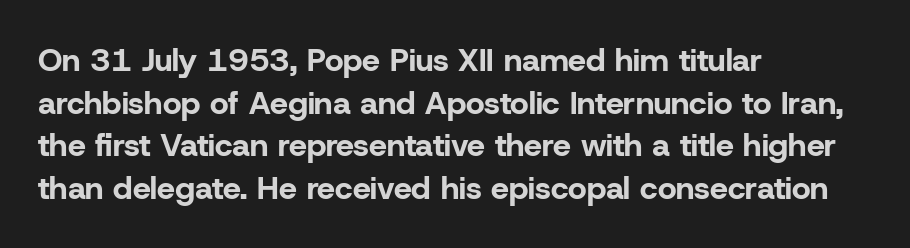
Notice how thick the strokes are: this is what a full bold looks like. Nope, no serifs anywhere on these letters. The typesetter chose a ragged-right arrangement here. Regarding leading, the lines here are spaced in the standard way. Students, note that the glyphs here touch the page at normal intervals.
